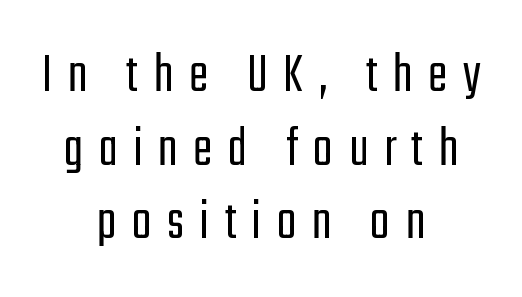
Q: Is the text bold? A: No.
Q: Is the text italic (slanted)? A: No, it is upright.
Q: Is the typeface a serif or a sans-serif typeface? A: Sans-serif.
Q: Is the text underlined? A: No.
Q: How is the paragraph aligned? A: Centered.
Q: Is the spacing between letters normal or unusually wide? A: Unusually wide.
Q: Is the spacing between lines tight, normal or loose? A: Normal.
Q: Width (condensed, normal, or wide)? A: Condensed.
Q: Stroke contrast? A: Low.
Q: x-height? A: Medium.
Q: Monospaced? A: No.
